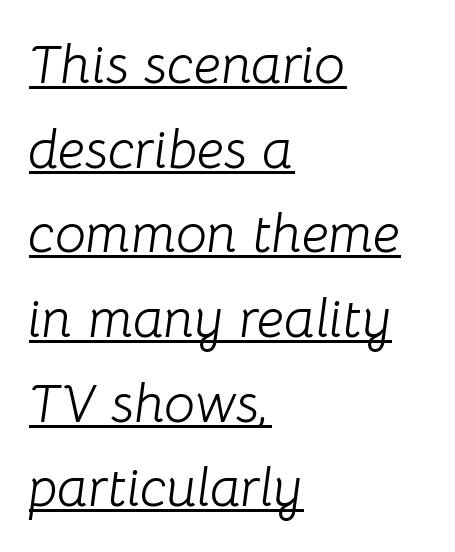
Q: Is the text bold? A: No.
Q: Is the text italic (slanted)? A: Yes, it leans right by about 8 degrees.
Q: Is the text underlined? A: Yes.
Q: How is the paragraph aligned? A: Left-aligned.
Q: Is the spacing between letters normal or unusually wide? A: Normal.
Q: Is the spacing between lines tight, normal or loose? A: Normal.
Q: Width (condensed, normal, or wide)? A: Normal.
Q: Stroke contrast? A: Low.
Q: x-height? A: Medium.
Q: Monospaced? A: No.
